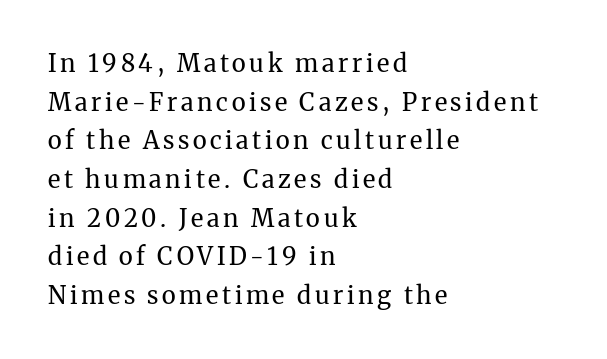
Q: Is the text bold? A: No.
Q: Is the text italic (slanted)? A: No, it is upright.
Q: Is the text underlined? A: No.
Q: How is the paragraph aligned? A: Left-aligned.
Q: Is the spacing between lines tight, normal or loose? A: Normal.
